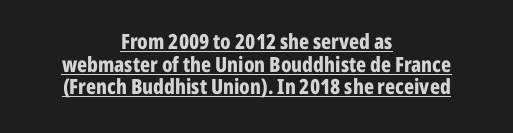
Posture: straight, roman, zero tilt. If you folded the block vertically in half, each line would mirror itself in length. Every word sits above its own underline. Leading is clearly below the norm, producing a dense column. In terms of weight, the rendering is a true, heavy bold. This sample uses plain, unmodified letter spacing.
